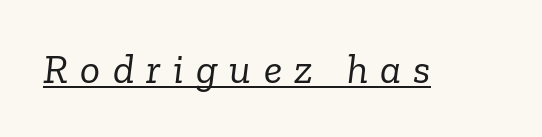
Spacing between characters has been opened up far beyond the box default. The rendering applies a slant to the glyphs. Like a heading marked for emphasis, these lines bear an underscore. Serifs: yes, visible at the terminals of the letterforms. Is the stroke heavy? The answer is a plain regular-or-lighter. Proportional: the letters do not fall into vertical columns.
